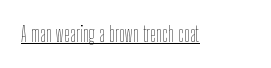
{"italic": "no", "bold": "no", "underline": "yes", "letter_spacing": "normal", "letter_spacing_em": 0.0, "glyph_px": 21}
